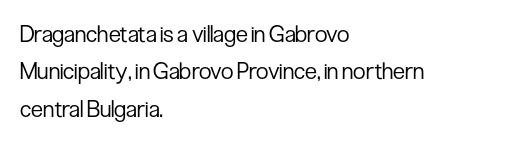
A classic flush-left, rag-right setting is used for this passage. Here the glyphs are tracked normally, forming tight word shapes. Weight: not bold — regular or lighter. Do the letters lean? They stand straight. Evenly set lines give the paragraph a standard silhouette. The glyphs are unaccompanied by any horizontal stroke below them.
